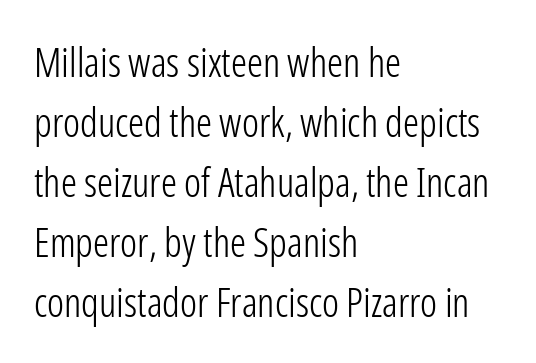
Q: Is the text bold? A: No.
Q: Is the text italic (slanted)? A: No, it is upright.
Q: Is the typeface a serif or a sans-serif typeface? A: Sans-serif.
Q: Is the text underlined? A: No.
Q: How is the paragraph aligned? A: Left-aligned.
Q: Is the spacing between letters normal or unusually wide? A: Normal.
Q: Is the spacing between lines tight, normal or loose? A: Normal.
Q: Width (condensed, normal, or wide)? A: Condensed.
Q: Stroke contrast? A: Low.
Q: x-height? A: Medium.
Q: Monospaced? A: No.
